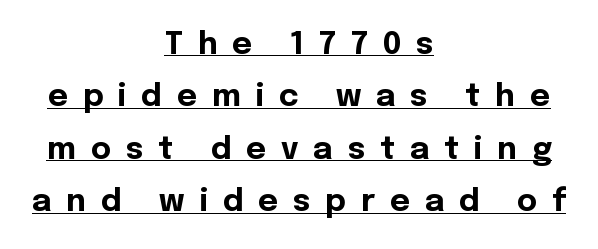
{"serif": "no", "italic": "no", "bold": "yes", "weight": "bold", "width": "normal", "x_height": "medium", "monospaced": "no", "underline": "yes", "align": "center", "line_spacing": "normal", "line_spacing_ratio": 1.69, "letter_spacing": "wide", "letter_spacing_em": 0.48, "glyph_px": 31}
